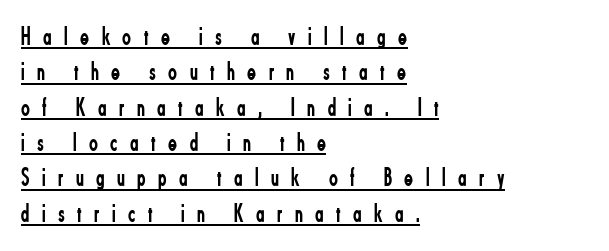
The image shows 26 px text type, upright; set left-aligned, normal line spacing (1.36x), unusually wide letter spacing (+0.48 em), underlined.
